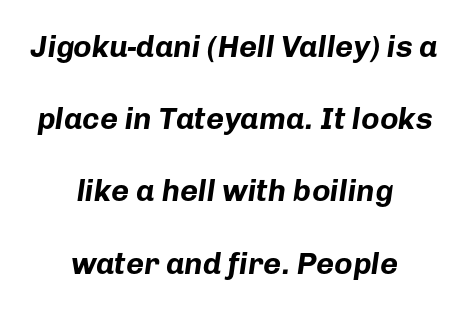
Q: Is the text bold? A: Yes.
Q: Is the text italic (slanted)? A: Yes, it leans right by about 8 degrees.
Q: Is the text underlined? A: No.
Q: How is the paragraph aligned? A: Centered.
Q: Is the spacing between letters normal or unusually wide? A: Normal.
Q: Is the spacing between lines tight, normal or loose? A: Loose.
Q: Width (condensed, normal, or wide)? A: Normal.
Q: Stroke contrast? A: Low.
Q: x-height? A: Medium.
Q: Monospaced? A: No.
